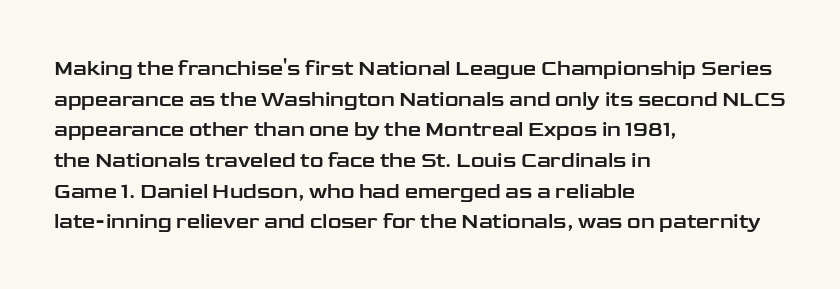
{"italic": "no", "underline": "no", "align": "left", "line_spacing": "normal", "line_spacing_ratio": 1.46, "letter_spacing": "normal", "letter_spacing_em": 0.0, "glyph_px": 21}
